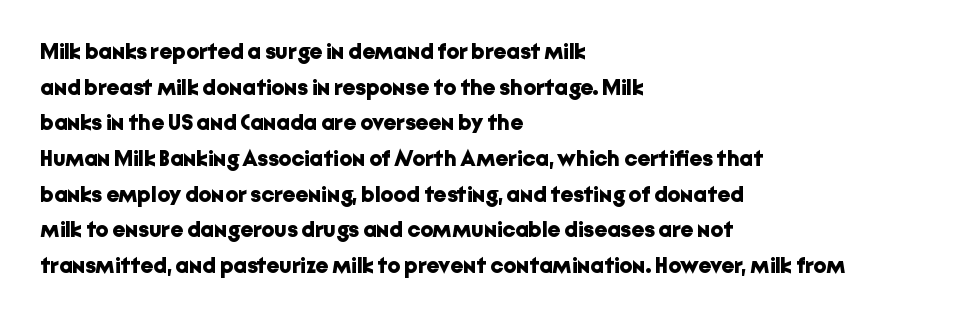
Is the block centered? No — it sits flush against the left margin. A full-strength bold gives these letters their thick strokes. The zone under the glyphs is completely vacant. This sample uses an upright cut, with every glyph sitting square on the baseline. The passage shown has conventional tracking throughout. The line-height multiplier appears to be the usual default.
